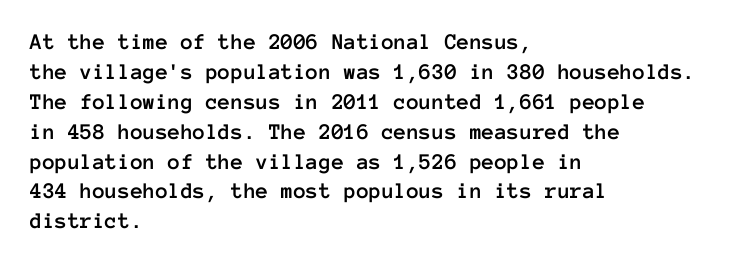
{"italic": "no", "underline": "no", "align": "left", "line_spacing": "normal", "line_spacing_ratio": 1.3, "letter_spacing": "normal", "letter_spacing_em": 0.0, "glyph_px": 23}
